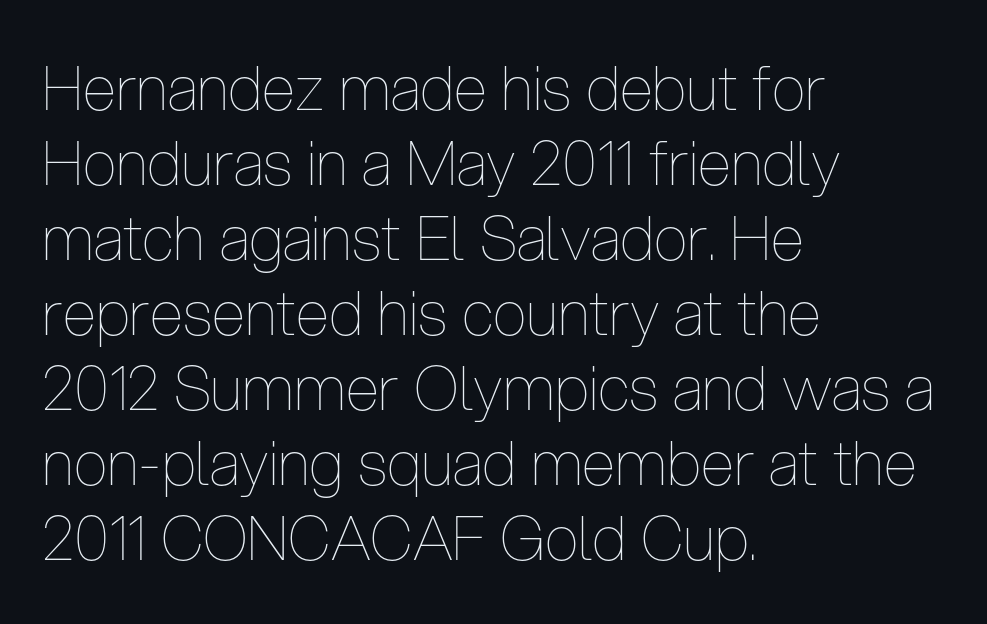
{"italic": "no", "bold": "no", "weight": "thin", "width": "condensed", "stroke_contrast": "low", "x_height": "medium", "monospaced": "no", "underline": "no", "align": "left", "line_spacing_ratio": 1.23, "letter_spacing": "normal", "letter_spacing_em": 0.0, "glyph_px": 61}
